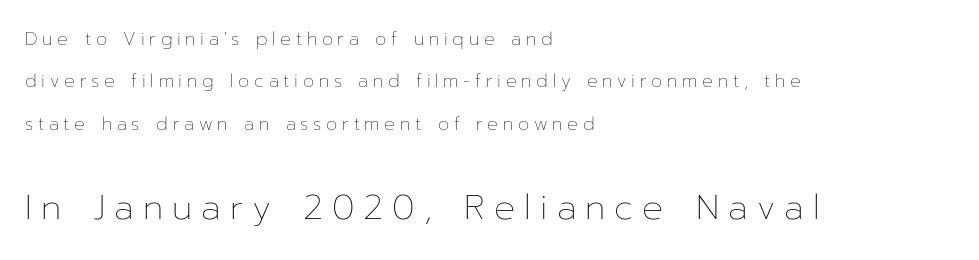
How are the letters spaced? Widely, with obvious added tracking. The passage shown is typed in a proportional face where columns would drift. The letters look calm and open, with moderate or lighter stems. Left-aligned paragraph, ragged on the right. Decoration check: the copy has no underline. Of the two passages, the one underneath uses the larger point size.
